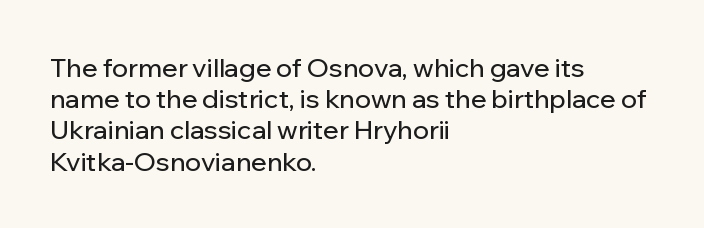
{"italic": "no", "underline": "no", "align": "left", "line_spacing_ratio": 1.2, "letter_spacing": "normal", "letter_spacing_em": 0.0, "glyph_px": 26}
